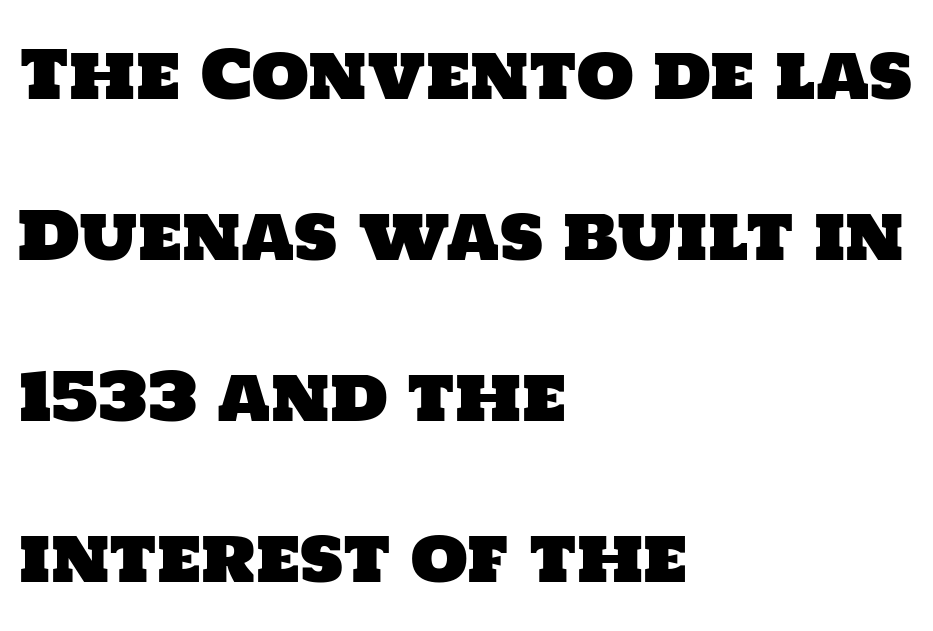
Q: Is the typeface a serif or a sans-serif typeface? A: Sans-serif.
Q: Is the text underlined? A: No.
Q: How is the paragraph aligned? A: Left-aligned.
Q: Is the spacing between letters normal or unusually wide? A: Normal.
Q: Is the spacing between lines tight, normal or loose? A: Loose.
Q: Width (condensed, normal, or wide)? A: Normal.
Q: Stroke contrast? A: Low.
Q: x-height? A: Large.
Q: Monospaced? A: No.
